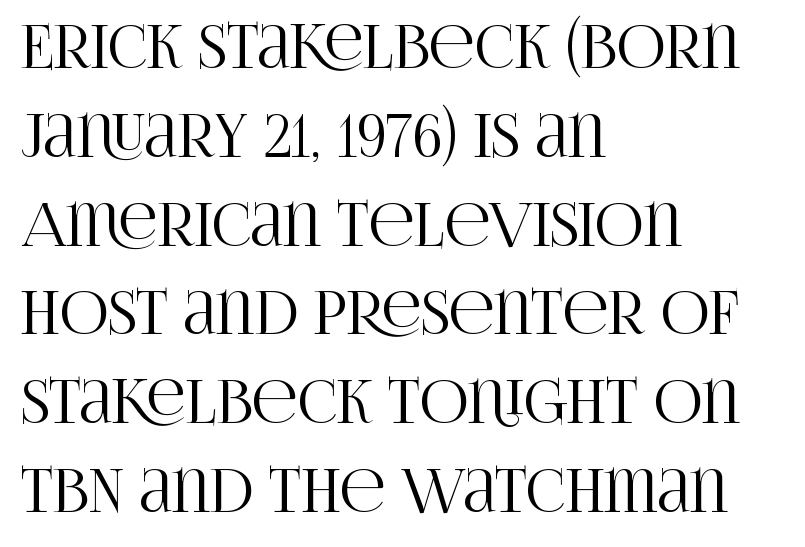
Unlike a clean sans, this face finishes its strokes with serifs. Do the letters lean? They stand straight. This block has exactly the height ordinary leading produces. The horizontal fit of the characters is conventional and even. Do the characters align in a grid? No, the font is proportional. Honestly, there is no underline to notice here at all.
